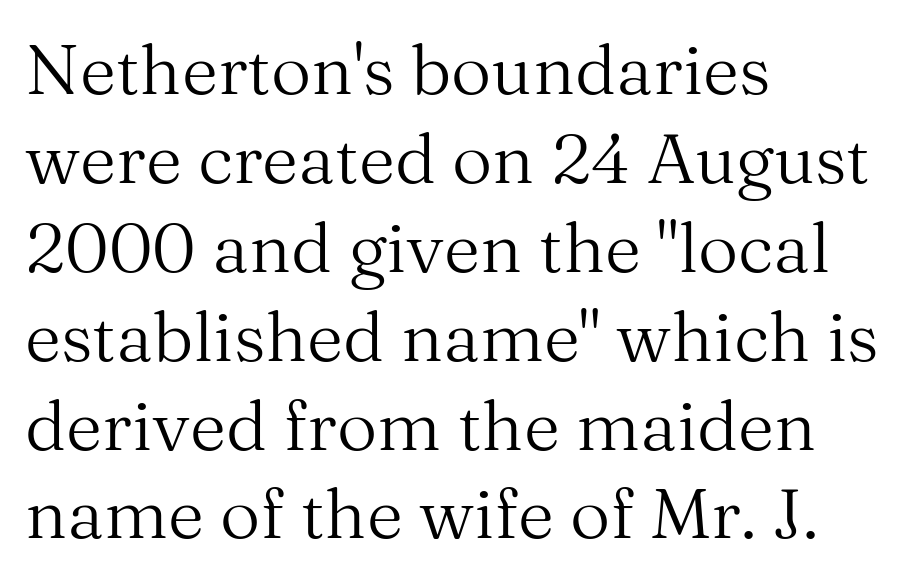
{"serif": "yes", "italic": "no", "bold": "no", "weight": "regular", "width": "normal", "stroke_contrast": "medium", "x_height": "medium", "monospaced": "no", "underline": "no", "align": "left", "line_spacing": "normal", "line_spacing_ratio": 1.27, "letter_spacing": "normal", "letter_spacing_em": 0.0, "glyph_px": 70}
